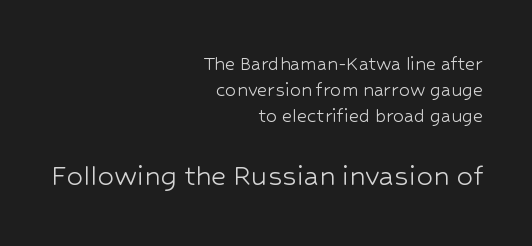
Q: Is the text bold? A: No.
Q: Is the text italic (slanted)? A: No, it is upright.
Q: Is the typeface a serif or a sans-serif typeface? A: Sans-serif.
Q: Is the text underlined? A: No.
Q: How is the paragraph aligned? A: Right-aligned.
Q: Is the spacing between letters normal or unusually wide? A: Normal.
Q: Which block of text is set in a larger size, the first (top) or the second (bottom)? A: The second (bottom) one.
Q: Width (condensed, normal, or wide)? A: Normal.
Q: Stroke contrast? A: Low.
Q: x-height? A: Medium.
Q: Monospaced? A: No.
